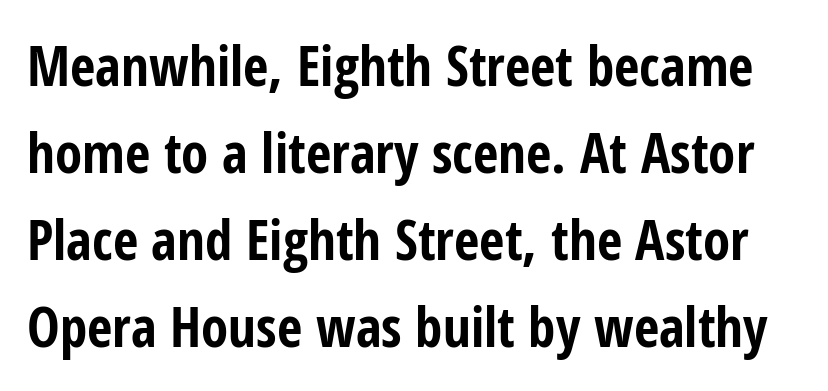
Descenders hang freely into open space. Note: no serifs on the glyphs. Note the varied advance widths — an 'i' is clearly narrower than an 'm'. How would I describe the line gaps? Plain and ordinary. The lettering holds an erect, upright posture throughout.
